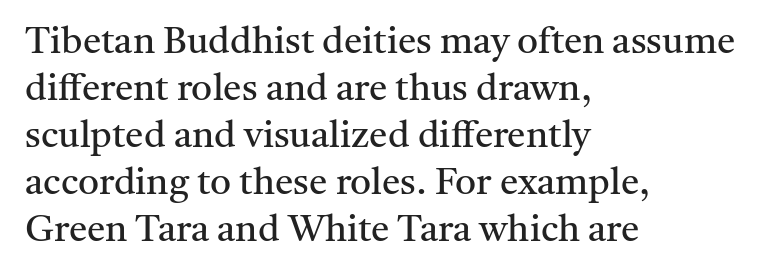
Q: Is the text bold? A: No.
Q: Is the text italic (slanted)? A: No, it is upright.
Q: Is the typeface a serif or a sans-serif typeface? A: Serif.
Q: Is the text underlined? A: No.
Q: How is the paragraph aligned? A: Left-aligned.
Q: Is the spacing between letters normal or unusually wide? A: Normal.
Q: Is the spacing between lines tight, normal or loose? A: Normal.
Q: Width (condensed, normal, or wide)? A: Normal.
Q: Stroke contrast? A: Medium.
Q: x-height? A: Medium.
Q: Monospaced? A: No.
